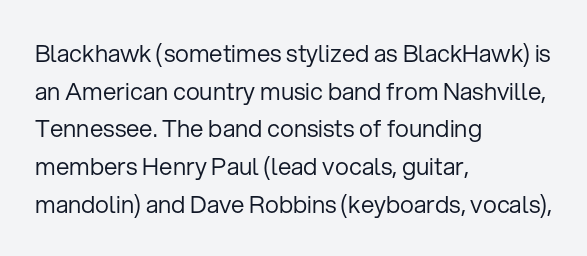
The setting favours the left margin, as ordinary paragraphs usually do. The face looks like a standard text weight, possibly lighter. Each row of text sits above clean, open space. Posture: straight, roman, zero tilt.
